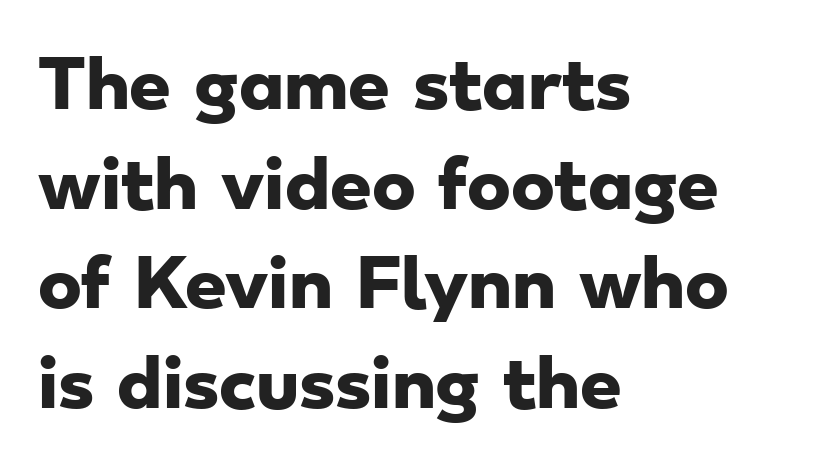
What weight is shown? A full bold with thick strokes. The strip under each line holds only bare page. Layout note: lines flush left. The type family on display is of the sans-serif kind.
